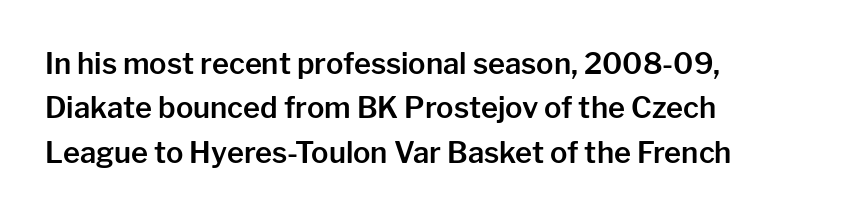
Posture: straight, roman, zero tilt. All the whitespace from short lines collects on the right. Bare-footed words on every line. Summary of vertical rhythm: regular, with standard interline spacing. Looks like regular typesetting: each glyph gets only the width it needs.
